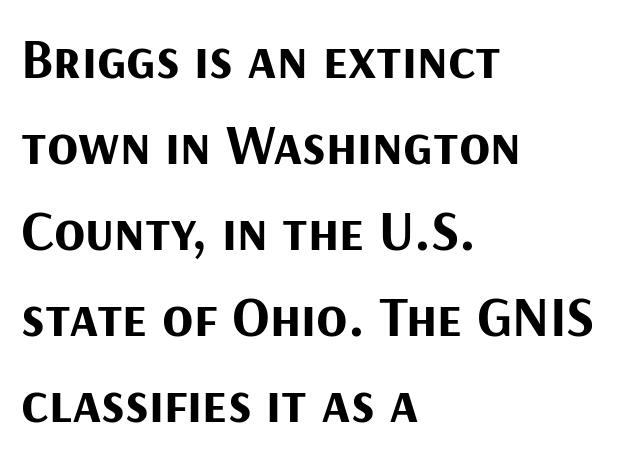
{"serif": "no", "italic": "no", "bold": "yes", "weight": "bold", "width": "normal", "stroke_contrast": "medium", "x_height": "medium", "monospaced": "no", "underline": "no", "align": "left", "line_spacing": "normal", "line_spacing_ratio": 1.51, "letter_spacing": "normal", "letter_spacing_em": 0.0, "glyph_px": 57}
